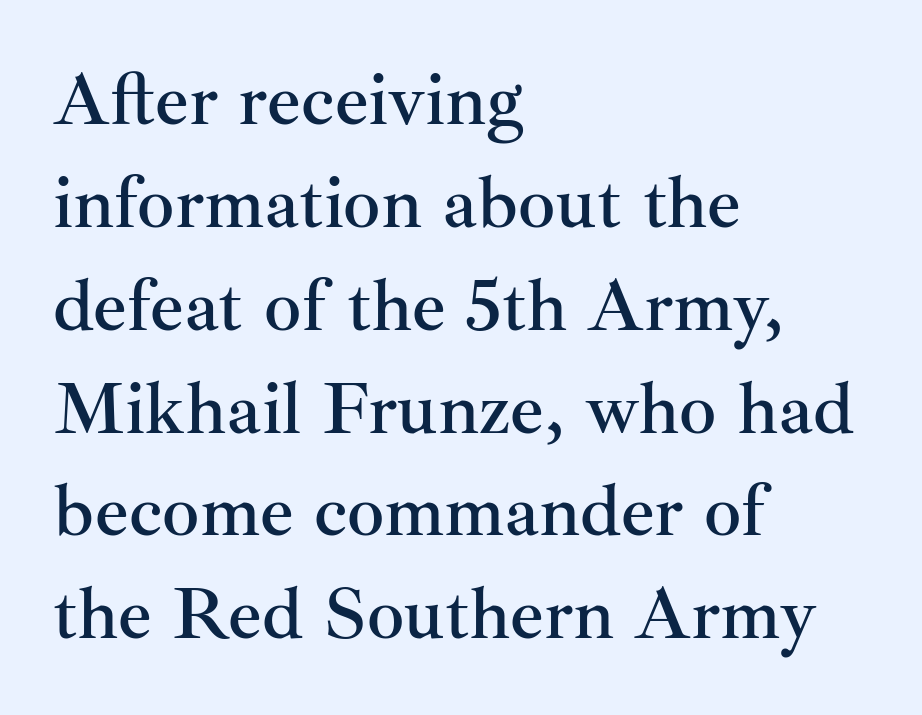
The image shows 74 px serif type, upright; set left-aligned, normal line spacing (1.39x), normal letter spacing, not underlined; medium stroke contrast and a small x-height.
